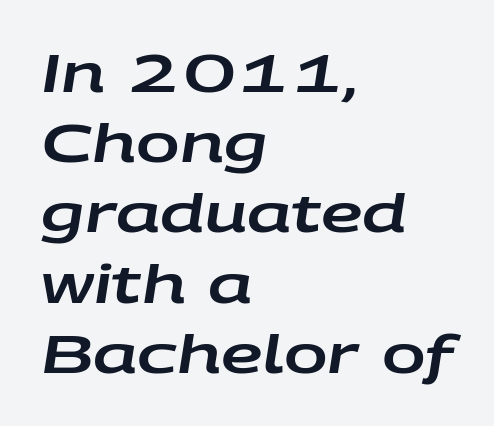
Q: Is the text italic (slanted)? A: Yes, it leans right by about 9 degrees.
Q: Is the text underlined? A: No.
Q: How is the paragraph aligned? A: Left-aligned.
Q: Is the spacing between letters normal or unusually wide? A: Normal.
Q: Is the spacing between lines tight, normal or loose? A: Normal.
Q: Width (condensed, normal, or wide)? A: Wide.
Q: Stroke contrast? A: Low.
Q: x-height? A: Large.
Q: Monospaced? A: No.
